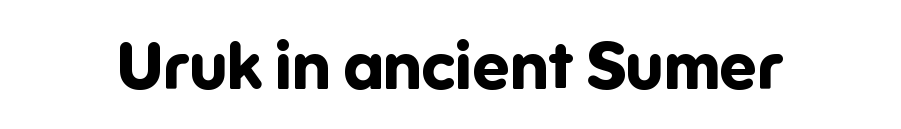
{"serif": "no", "italic": "no", "bold": "yes", "weight": "bold", "width": "normal", "stroke_contrast": "low", "x_height": "medium", "monospaced": "no", "underline": "no", "letter_spacing": "normal", "letter_spacing_em": 0.0, "glyph_px": 66}
